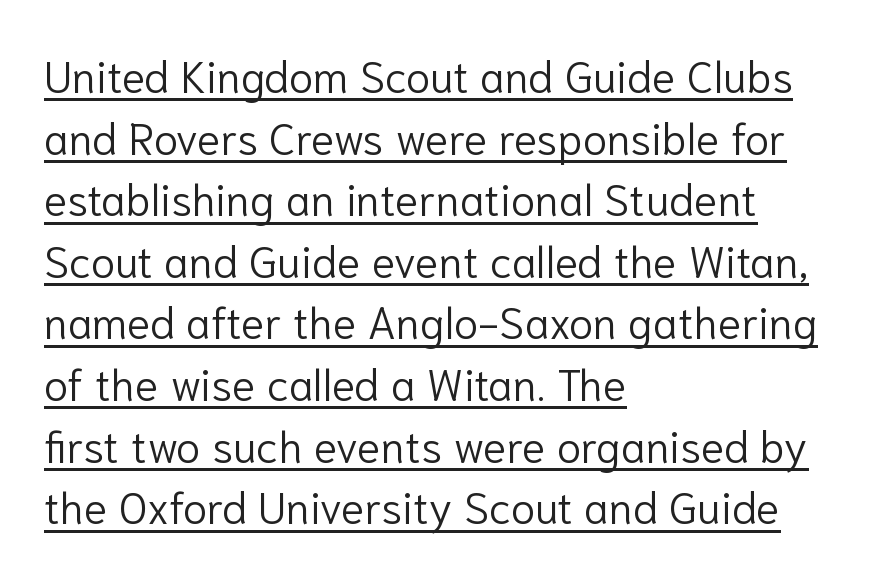
{"serif": "no", "italic": "no", "bold": "no", "weight": "light", "width": "normal", "stroke_contrast": "low", "x_height": "medium", "monospaced": "no", "underline": "yes", "align": "left", "line_spacing": "normal", "line_spacing_ratio": 1.4, "letter_spacing": "normal", "letter_spacing_em": 0.0, "glyph_px": 44}
